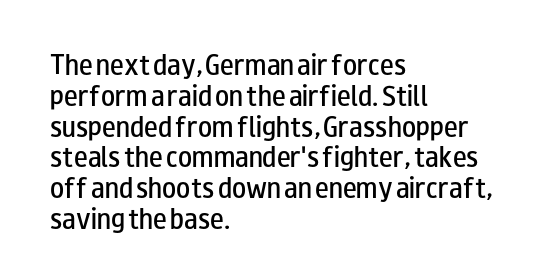
The image shows 23 px text type, upright; set left-aligned, normal line spacing (1.34x), normal letter spacing, not underlined.
